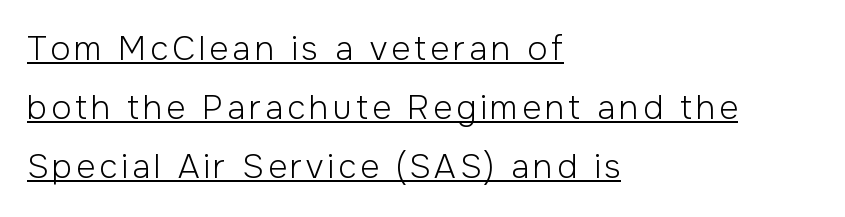
Q: Is the text bold? A: No.
Q: Is the text italic (slanted)? A: No, it is upright.
Q: Is the typeface a serif or a sans-serif typeface? A: Sans-serif.
Q: Is the text underlined? A: Yes.
Q: How is the paragraph aligned? A: Left-aligned.
Q: Width (condensed, normal, or wide)? A: Normal.
Q: Stroke contrast? A: Low.
Q: x-height? A: Medium.
Q: Monospaced? A: No.
